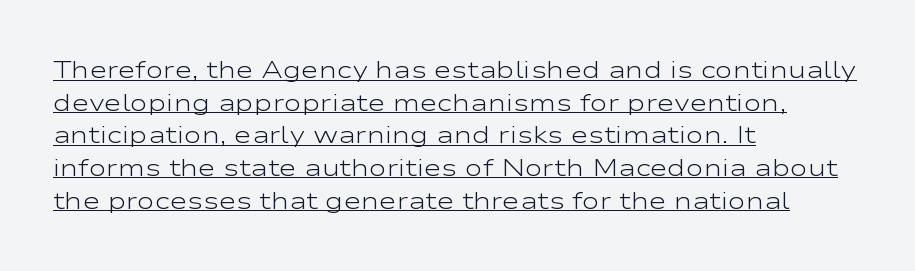
This sample carries an underscore along the baseline area. A normal amount of white space separates one row of letters from the next. No extra ink here — the face is not bold. Honestly, the letter spacing is just normal — you wouldn't notice it. A classic flush-left, rag-right setting is used for this passage.
